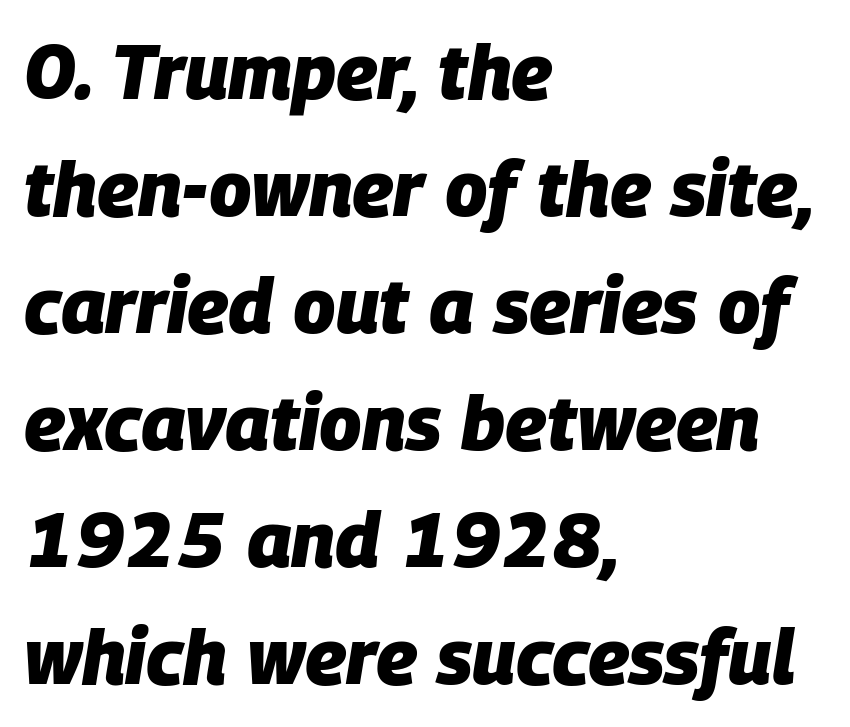
{"italic": "yes", "lean": "right", "slant_degrees": 9, "bold": "yes", "weight": "heavy", "width": "normal", "stroke_contrast": "low", "x_height": "large", "monospaced": "no", "underline": "no", "align": "left", "line_spacing": "normal", "line_spacing_ratio": 1.52, "letter_spacing": "normal", "letter_spacing_em": 0.0, "glyph_px": 77}
